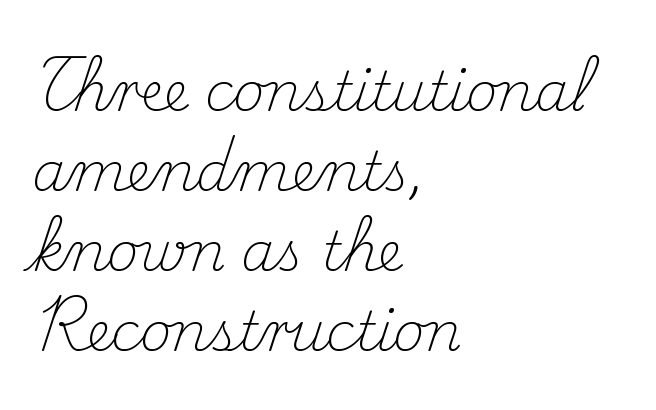
The image shows 54 px light serif type; set left-aligned, normal line spacing (1.48x), normal letter spacing, not underlined; medium stroke contrast and a small x-height.
